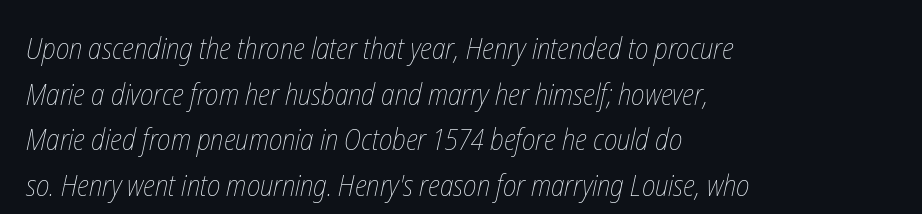
{"bold": "no", "weight": "thin", "width": "condensed", "stroke_contrast": "low", "x_height": "medium", "monospaced": "no", "underline": "no", "align": "left", "line_spacing": "normal", "line_spacing_ratio": 1.52, "letter_spacing": "normal", "letter_spacing_em": 0.0, "glyph_px": 30}
